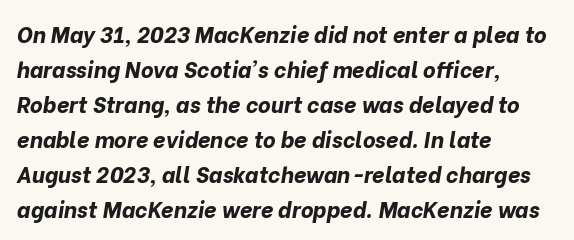
You'd pick this weight for a headline — it's a proper bold. These lines stack with their left ends in a neat column. Evenly set lines give the paragraph a standard silhouette. Spacing between characters is what you'd get straight out of the box. Honestly, there is no underline to notice here at all.
